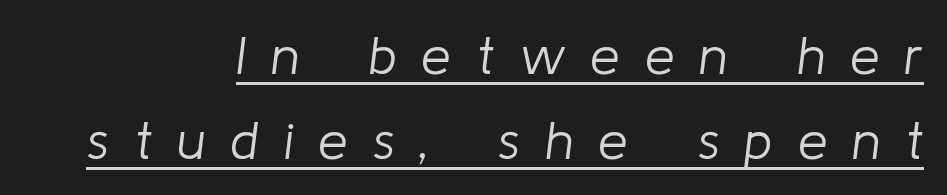
Q: Is the text bold? A: No.
Q: Is the text italic (slanted)? A: Yes, it leans right by about 8 degrees.
Q: Is the text underlined? A: Yes.
Q: How is the paragraph aligned? A: Right-aligned.
Q: Is the spacing between letters normal or unusually wide? A: Unusually wide.
Q: Is the spacing between lines tight, normal or loose? A: Normal.
Q: Width (condensed, normal, or wide)? A: Normal.
Q: Stroke contrast? A: Low.
Q: x-height? A: Medium.
Q: Monospaced? A: No.
